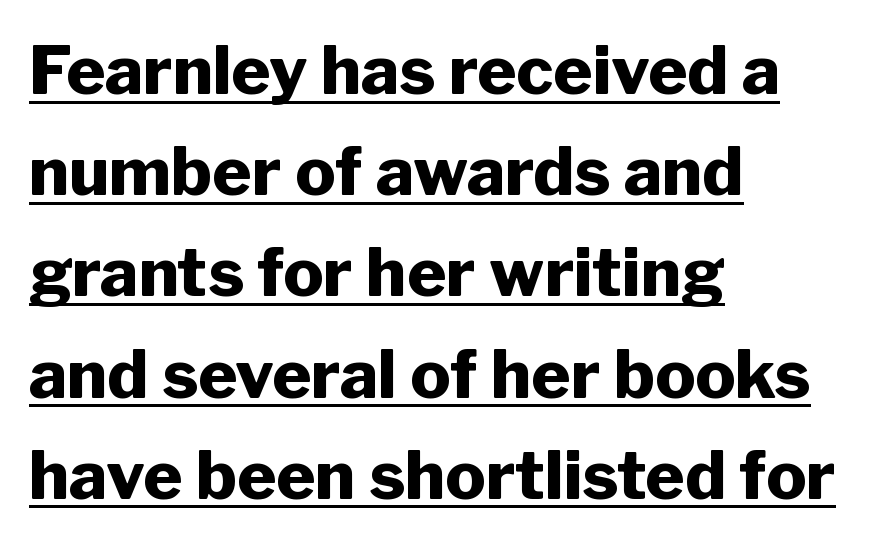
The image shows 67 px heavy sans-serif type, upright; set left-aligned, normal line spacing (1.51x), normal letter spacing, underlined; low stroke contrast and a medium x-height.
